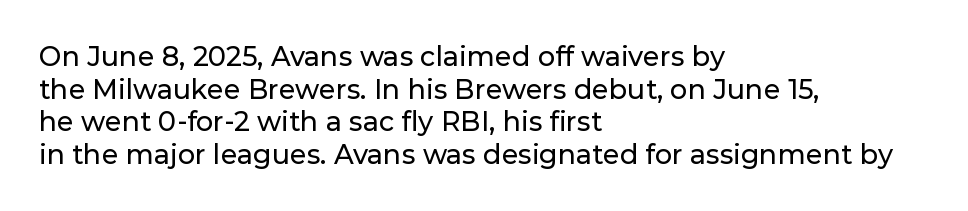
The image shows 27 px text type, upright; set left-aligned, line spacing 1.21x, normal letter spacing, not underlined.
